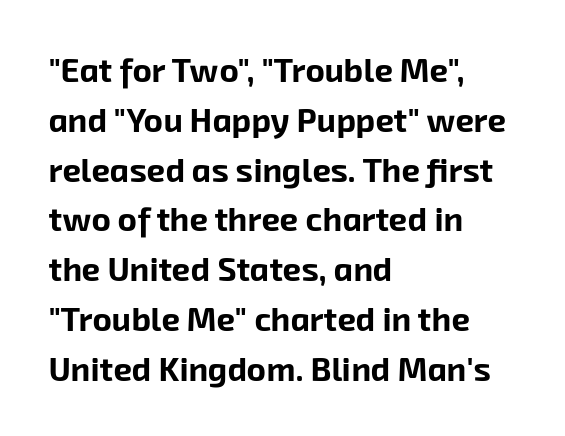
Q: Is the text bold? A: Yes.
Q: Is the typeface a serif or a sans-serif typeface? A: Sans-serif.
Q: Is the text underlined? A: No.
Q: How is the paragraph aligned? A: Left-aligned.
Q: Is the spacing between letters normal or unusually wide? A: Normal.
Q: Is the spacing between lines tight, normal or loose? A: Normal.
Q: Width (condensed, normal, or wide)? A: Normal.
Q: Stroke contrast? A: Low.
Q: x-height? A: Medium.
Q: Monospaced? A: No.
